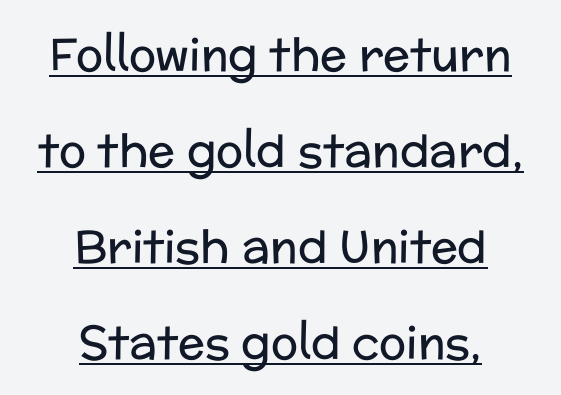
To sum up the face: it is a sans, with no serifs. Counters stay open thanks to moderate or lighter strokes. Honestly, the letter spacing is just normal — you wouldn't notice it. This sample has the flowing, uneven cadence of proportional lettering.
